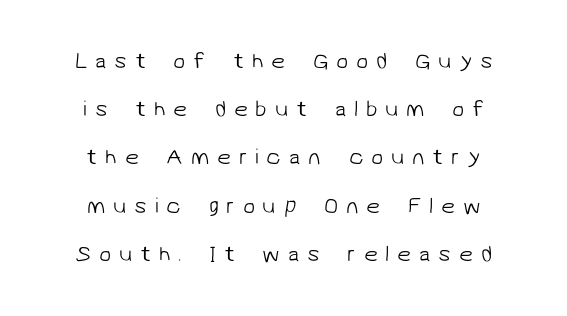
Is this a heavy cut? Hardly; it is regular or lighter. Horizontal bands of white between lines are thick stripes. Beneath every word, the page is bare. Each word looks stretched out because of the extra space between its letters. Horizontal alignment here is central, giving a formal, balanced look.
